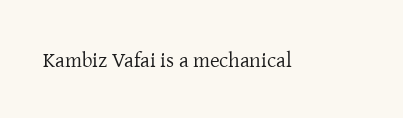
Q: Is the text bold? A: No.
Q: Is the text italic (slanted)? A: No, it is upright.
Q: Is the text underlined? A: No.
Q: Is the spacing between letters normal or unusually wide? A: Normal.
